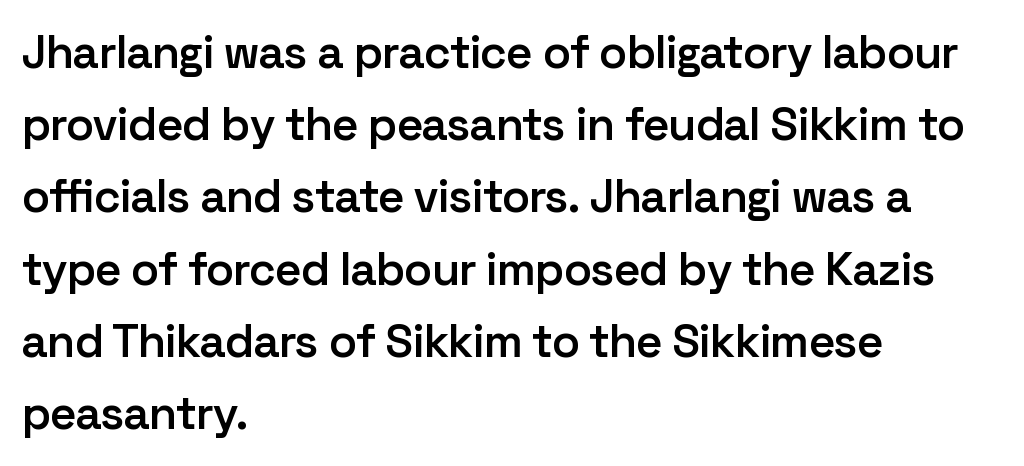
{"serif": "no", "italic": "no", "bold": "semi", "weight": "semibold", "width": "normal", "stroke_contrast": "low", "x_height": "medium", "monospaced": "no", "underline": "no", "align": "left", "line_spacing": "normal", "line_spacing_ratio": 1.57, "letter_spacing": "normal", "letter_spacing_em": 0.0, "glyph_px": 46}
